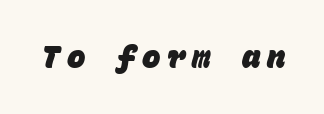
{"serif": "no", "bold": "yes", "weight": "heavy", "width": "normal", "stroke_contrast": "low", "x_height": "large", "monospaced": "yes", "underline": "no", "letter_spacing": "wide", "letter_spacing_em": 0.21, "glyph_px": 31}
